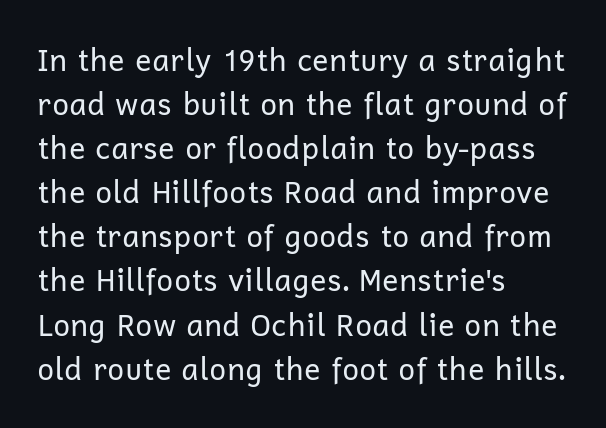
Q: Is the text bold? A: No.
Q: Is the text italic (slanted)? A: No, it is upright.
Q: Is the typeface a serif or a sans-serif typeface? A: Sans-serif.
Q: Is the text underlined? A: No.
Q: How is the paragraph aligned? A: Left-aligned.
Q: Is the spacing between letters normal or unusually wide? A: Normal.
Q: Is the spacing between lines tight, normal or loose? A: Normal.
Q: Width (condensed, normal, or wide)? A: Normal.
Q: Stroke contrast? A: Low.
Q: x-height? A: Medium.
Q: Monospaced? A: No.
